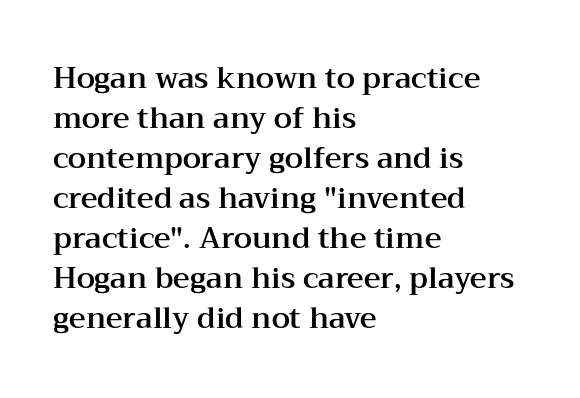
Q: Is the text italic (slanted)? A: No, it is upright.
Q: Is the typeface a serif or a sans-serif typeface? A: Serif.
Q: Is the text underlined? A: No.
Q: How is the paragraph aligned? A: Left-aligned.
Q: Is the spacing between letters normal or unusually wide? A: Normal.
Q: Is the spacing between lines tight, normal or loose? A: Normal.
Q: Width (condensed, normal, or wide)? A: Wide.
Q: Stroke contrast? A: Medium.
Q: x-height? A: Medium.
Q: Monospaced? A: No.
